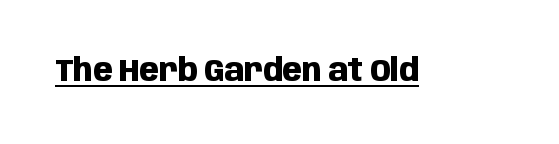
Ordinary non-slanted type is in use. Character widths vary here, with narrow letters taking less room than wide ones. The typeface chosen for these lines omits serifs. A full-strength bold gives these letters their thick strokes. How are the letters spaced? Ordinarily, with no added tracking.
